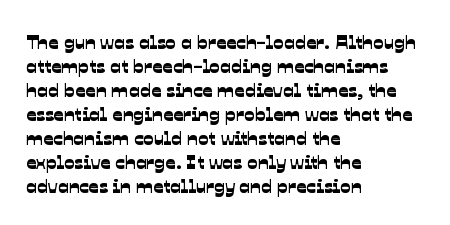
The image shows 20 px text type; set left-aligned, line spacing 1.2x, normal letter spacing, not underlined.
